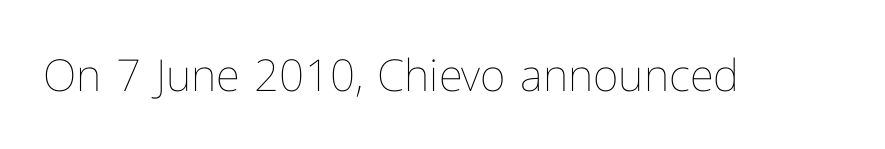
{"italic": "no", "bold": "no", "weight": "thin", "width": "normal", "stroke_contrast": "low", "x_height": "medium", "monospaced": "no", "underline": "no", "letter_spacing": "normal", "letter_spacing_em": 0.0, "glyph_px": 44}
